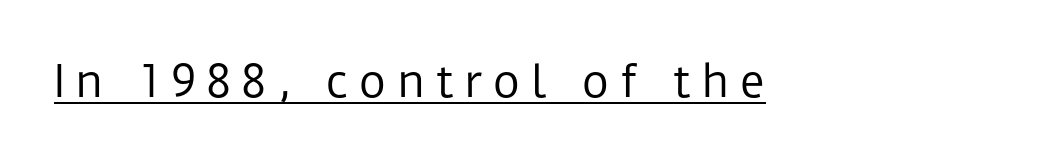
The image shows 43 px regular-weight sans-serif type, upright; set left-aligned, unusually wide letter spacing (+0.24 em), underlined; low stroke contrast and a medium x-height.
